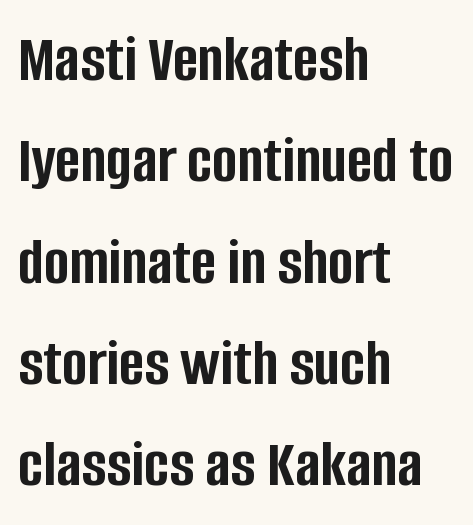
Quick note: interline space is typical. In terms of weight, the rendering is a true, heavy bold. Caption: multi-line text, flush left, ragged right. The tracking reads as untouched default to a designer's eye. Think of a printed novel: that variable character pitch is what you see here. No italicization has been applied; the sample stays upright.
